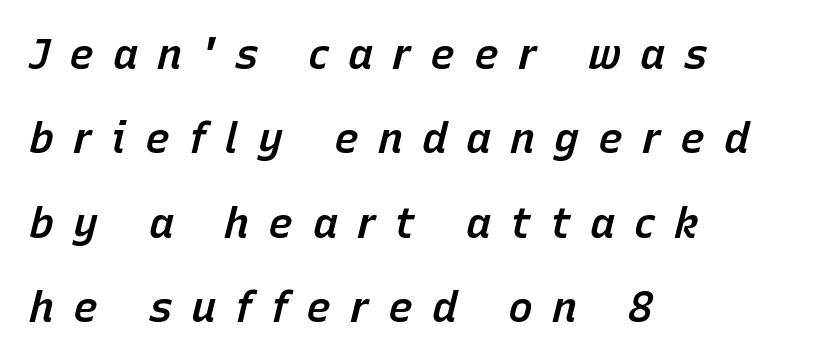
Q: Is the text bold? A: Semi-bold.
Q: Is the text italic (slanted)? A: Yes, it leans right by about 15 degrees.
Q: Is the text underlined? A: No.
Q: How is the paragraph aligned? A: Left-aligned.
Q: Is the spacing between letters normal or unusually wide? A: Unusually wide.
Q: Is the spacing between lines tight, normal or loose? A: Loose.
Q: Width (condensed, normal, or wide)? A: Normal.
Q: Stroke contrast? A: Low.
Q: x-height? A: Medium.
Q: Monospaced? A: No.
